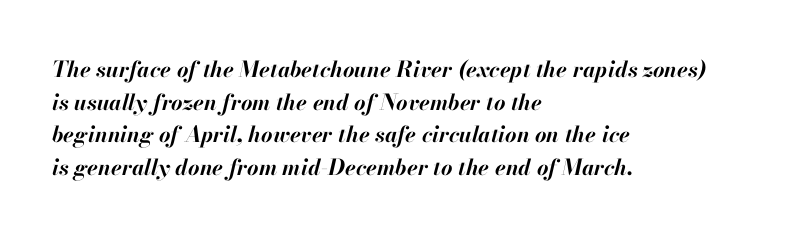
The face used here has the dense, thick strokes of a bold. Default kerning and tracking; the words read as compact shapes. The whole block is typeset with a tilt. The block of text has a typical density, with ordinary space between rows.
